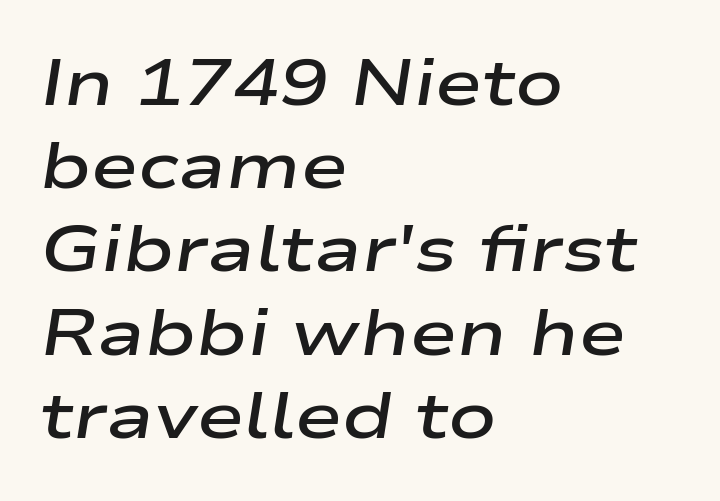
If you drew a line through each stem, it would be angled. A fair bit of extra ink — the face is semibold, not bold. Each new line begins a customary step beneath the previous one. The text block is weighted toward the left margin, trailing off unevenly rightward.
